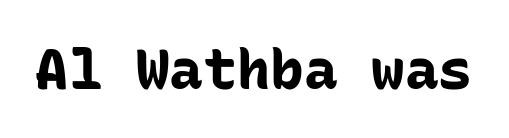
Note the uniform advance width — an 'i' takes as much space as an 'm'. Glance below the letters and you will spot only blank space. Strong, thick strokes mark this as bold type. Between one letter and the next there's only the usual sliver of space.
